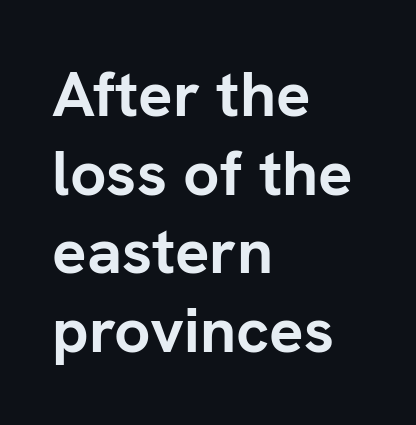
Q: Is the text bold? A: Yes.
Q: Is the text italic (slanted)? A: No, it is upright.
Q: Is the typeface a serif or a sans-serif typeface? A: Sans-serif.
Q: Is the text underlined? A: No.
Q: How is the paragraph aligned? A: Left-aligned.
Q: Is the spacing between letters normal or unusually wide? A: Normal.
Q: Width (condensed, normal, or wide)? A: Normal.
Q: Stroke contrast? A: Low.
Q: x-height? A: Medium.
Q: Monospaced? A: No.
